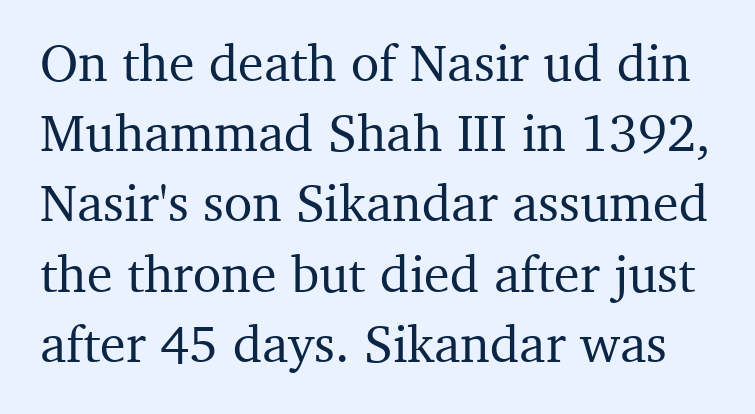
{"serif": "yes", "italic": "no", "width": "normal", "stroke_contrast": "medium", "x_height": "medium", "monospaced": "no", "underline": "no", "line_spacing": "normal", "line_spacing_ratio": 1.35, "letter_spacing": "normal", "letter_spacing_em": 0.0, "glyph_px": 52}
